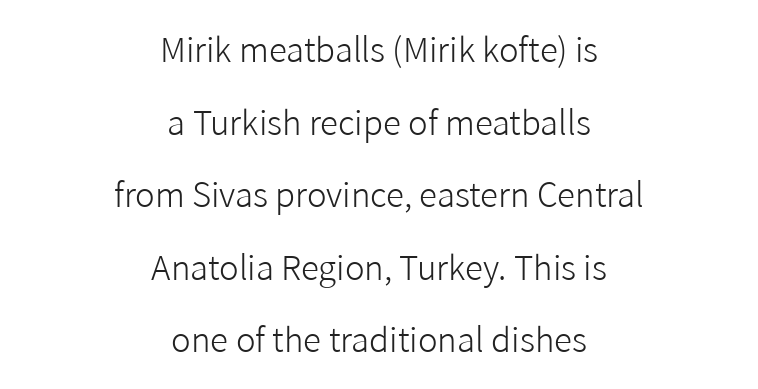
Q: Is the text bold? A: No.
Q: Is the text italic (slanted)? A: No, it is upright.
Q: Is the typeface a serif or a sans-serif typeface? A: Sans-serif.
Q: Is the text underlined? A: No.
Q: How is the paragraph aligned? A: Centered.
Q: Is the spacing between letters normal or unusually wide? A: Normal.
Q: Is the spacing between lines tight, normal or loose? A: Loose.
Q: Width (condensed, normal, or wide)? A: Normal.
Q: Stroke contrast? A: Low.
Q: x-height? A: Medium.
Q: Monospaced? A: No.
